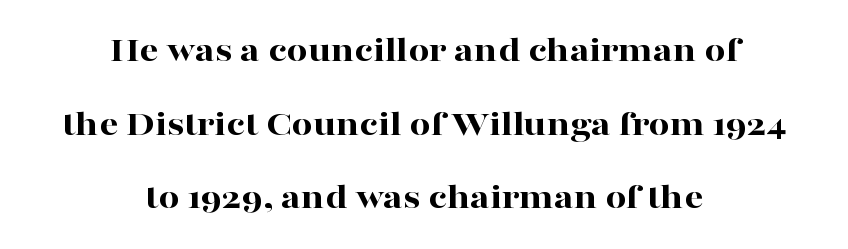
The image shows 37 px bold, wide serif type, upright; set centered, loose line spacing (1.99x), normal letter spacing, not underlined; high stroke contrast and a medium x-height.
